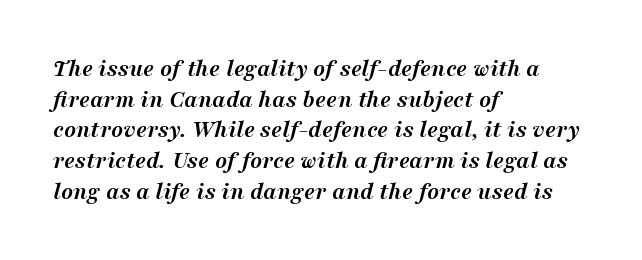
Q: Is the text bold? A: Yes.
Q: Is the text italic (slanted)? A: Yes, it leans right by about 16 degrees.
Q: Is the text underlined? A: No.
Q: How is the paragraph aligned? A: Left-aligned.
Q: Is the spacing between letters normal or unusually wide? A: Normal.
